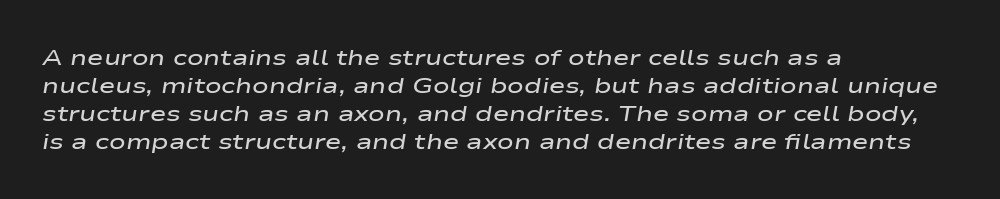
The image shows 22 px text type, italic (leaning right); set left-aligned, normal line spacing (1.27x), normal letter spacing, not underlined.
